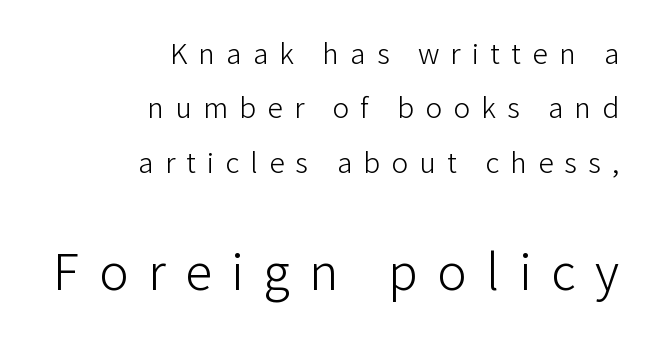
The image shows 49 px light sans-serif type, upright; set right-aligned, loose line spacing (1.94x), unusually wide letter spacing (+0.4 em), not underlined; the second (bottom) block is 1.75x larger; low stroke contrast and a medium x-height.
